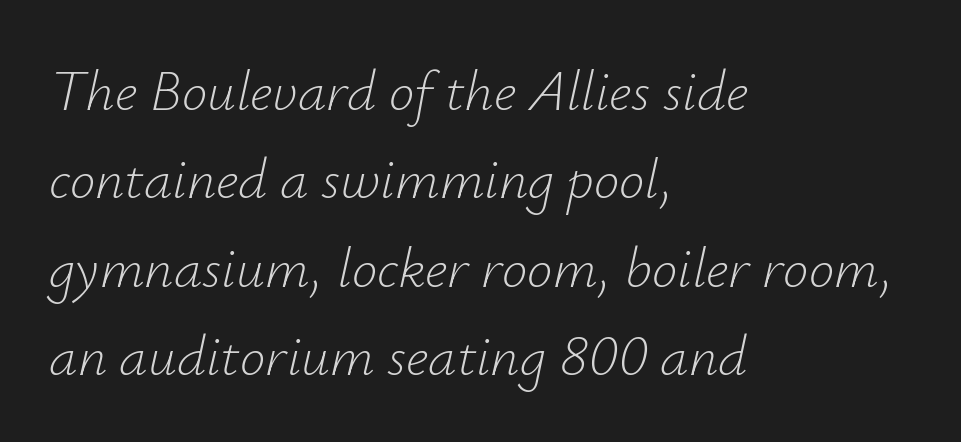
Tall strokes in this sample are angled rather than plumb. The tracking reads as untouched default to a designer's eye. Honestly, there is no underline to notice here at all. You could not count columns in this text — the font is proportionally spaced. The designer left line spacing at the default.
